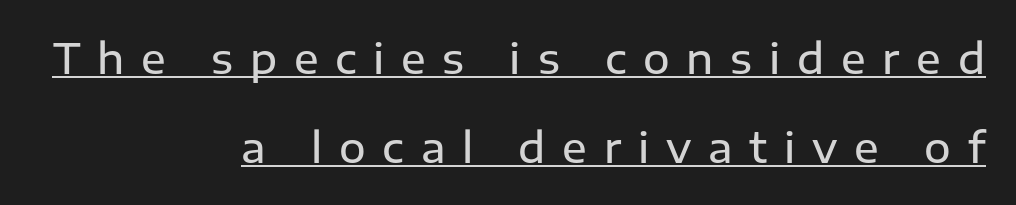
Is there an underline? Yes — a line sits under the letters. A typesetter would call this leading open, well beyond the default. Caption: semibold face, moderately heavy strokes. Grotesque or geometric, the face here clearly has no serifs. The specimen reads as upright at a glance.
